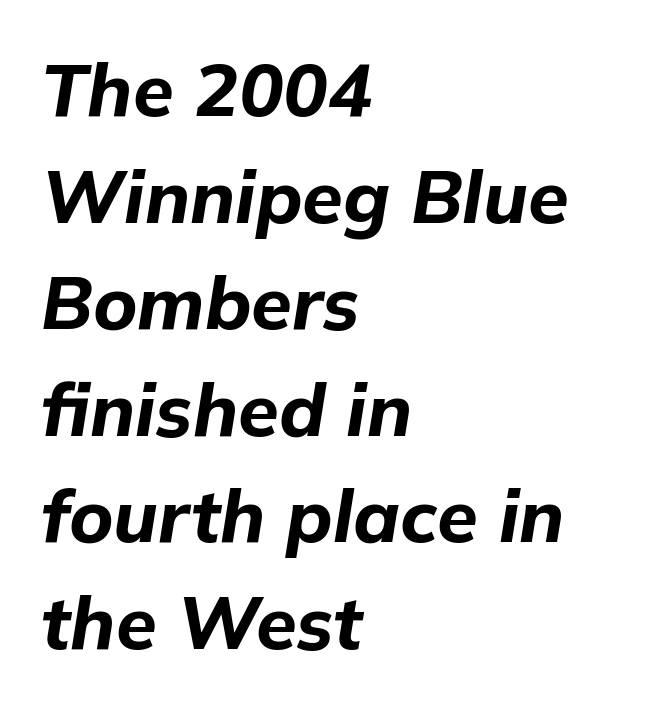
Q: Is the text bold? A: Yes.
Q: Is the text italic (slanted)? A: Yes, it leans right by about 9 degrees.
Q: Is the text underlined? A: No.
Q: How is the paragraph aligned? A: Left-aligned.
Q: Is the spacing between letters normal or unusually wide? A: Normal.
Q: Is the spacing between lines tight, normal or loose? A: Normal.
Q: Width (condensed, normal, or wide)? A: Normal.
Q: Stroke contrast? A: Low.
Q: x-height? A: Medium.
Q: Monospaced? A: No.
